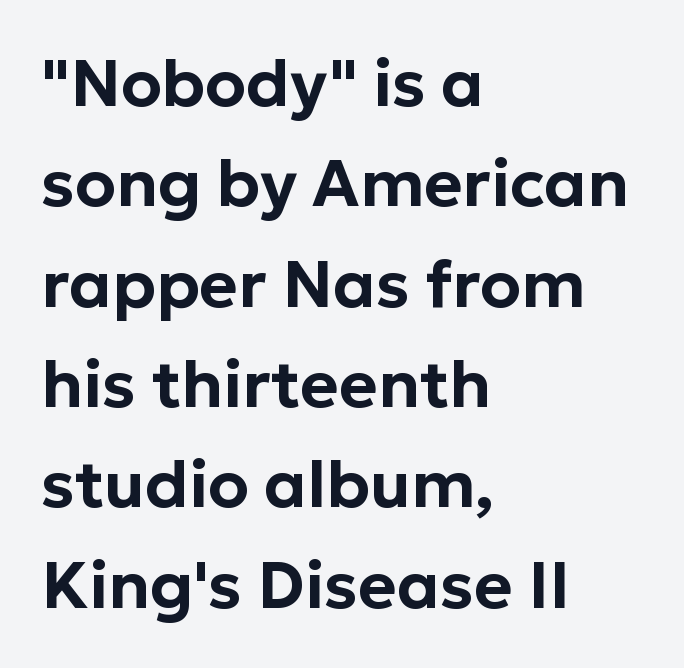
{"serif": "no", "italic": "no", "width": "normal", "stroke_contrast": "low", "x_height": "medium", "monospaced": "no", "underline": "no", "align": "left", "line_spacing": "normal", "line_spacing_ratio": 1.52, "letter_spacing": "normal", "letter_spacing_em": 0.0, "glyph_px": 66}
